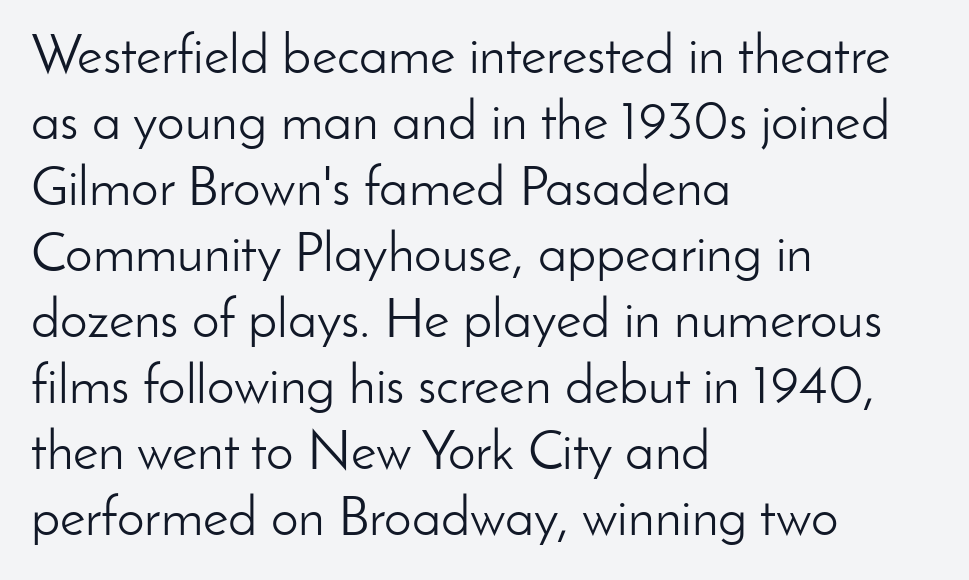
The image shows 55 px light sans-serif type, upright; set left-aligned, line spacing 1.2x, normal letter spacing, not underlined; low stroke contrast and a small x-height.
